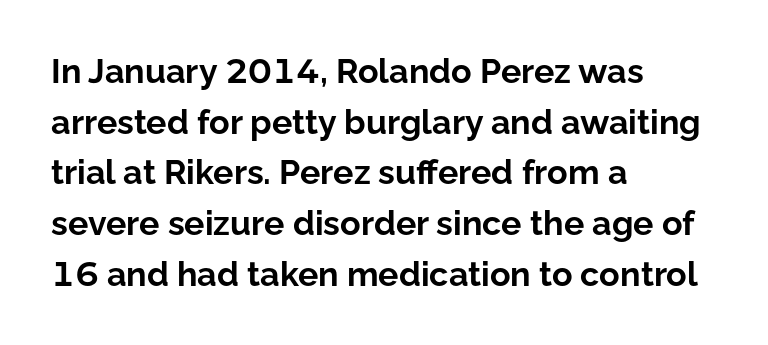
{"serif": "no", "italic": "no", "bold": "yes", "weight": "bold", "width": "normal", "stroke_contrast": "low", "x_height": "medium", "monospaced": "no", "underline": "no", "align": "left", "line_spacing": "normal", "line_spacing_ratio": 1.49, "letter_spacing": "normal", "letter_spacing_em": 0.0, "glyph_px": 34}
